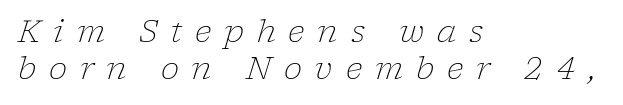
Q: Is the text bold? A: No.
Q: Is the text italic (slanted)? A: Yes, it leans right by about 17 degrees.
Q: Is the typeface a serif or a sans-serif typeface? A: Serif.
Q: Is the text underlined? A: No.
Q: How is the paragraph aligned? A: Left-aligned.
Q: Is the spacing between letters normal or unusually wide? A: Unusually wide.
Q: Width (condensed, normal, or wide)? A: Normal.
Q: Stroke contrast? A: Low.
Q: x-height? A: Medium.
Q: Monospaced? A: No.
